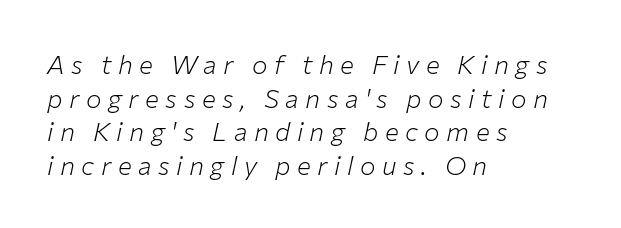
Q: Is the text bold? A: No.
Q: Is the text italic (slanted)? A: Yes, it leans right by about 12 degrees.
Q: Is the text underlined? A: No.
Q: How is the paragraph aligned? A: Left-aligned.
Q: Is the spacing between letters normal or unusually wide? A: Unusually wide.
Q: Is the spacing between lines tight, normal or loose? A: Normal.
